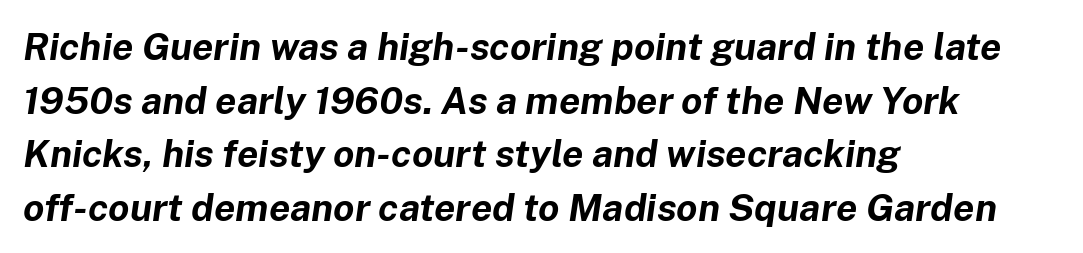
Rendered with sloped, italic letterforms. Normally led — the rows are evenly, conventionally spaced. Typographic density is high because the face is bold. Proportional: the letters do not fall into vertical columns. Tracking here is standard; glyphs follow each other at the usual distance.
